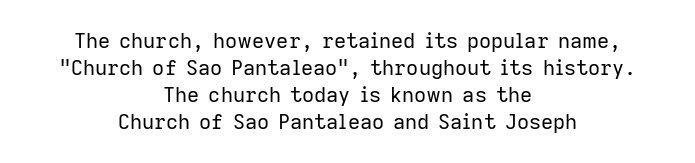
The image shows 21 px text type, upright; set centered, normal line spacing (1.29x), normal letter spacing, not underlined.
